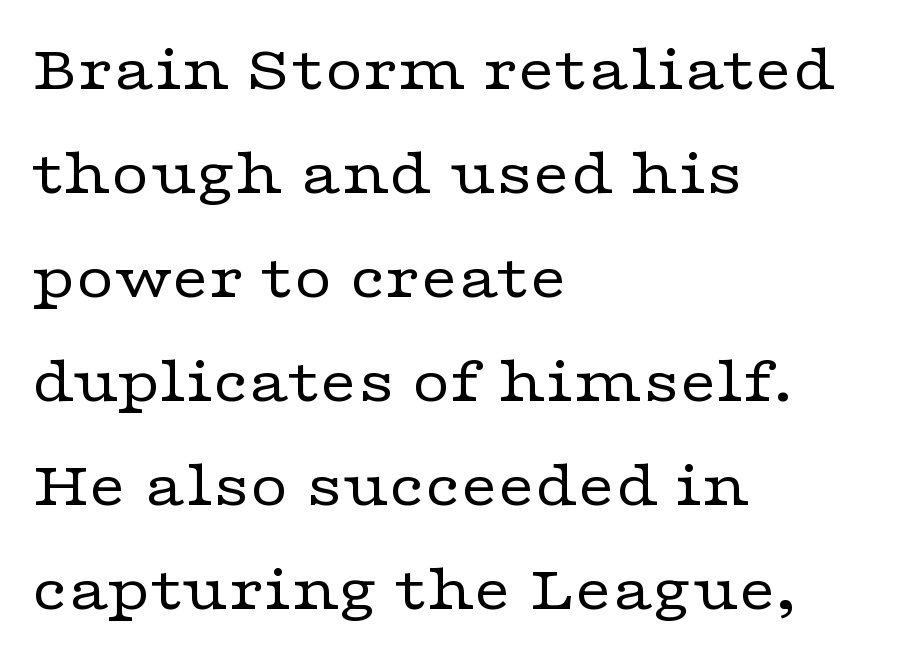
Summary of vertical rhythm: regular, with standard interline spacing. Ink coverage per letter is moderate at most. The zone under the glyphs is completely vacant. Layout note: lines flush left.
